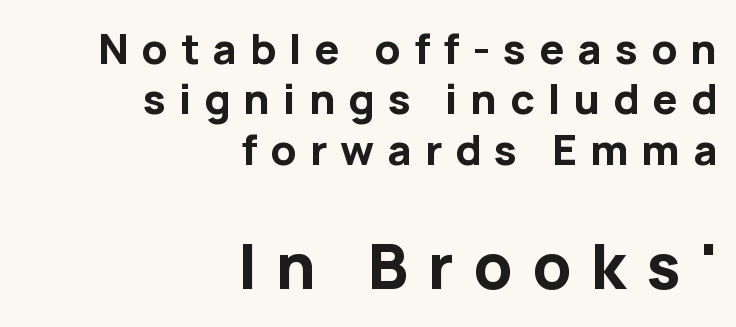
The image shows 63 px bold sans-serif type, upright; set right-aligned, line spacing 1.2x, unusually wide letter spacing (+0.31 em), not underlined; the second (bottom) block is 1.5x larger; low stroke contrast and a medium x-height.
